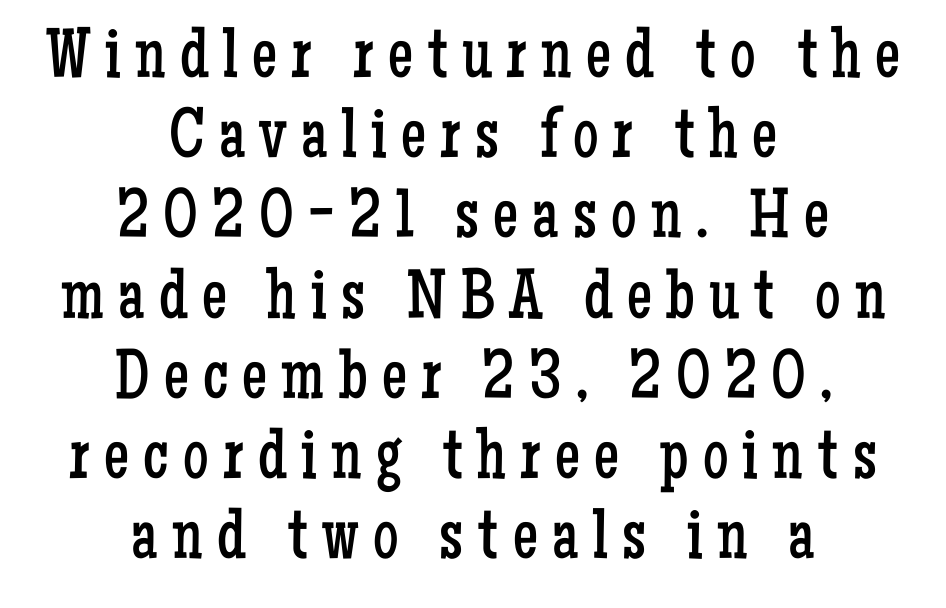
The image shows 71 px regular-weight, condensed serif type, upright; set centered, tight line spacing (1.13x), unusually wide letter spacing (+0.2 em), not underlined; low stroke contrast and a medium x-height.
